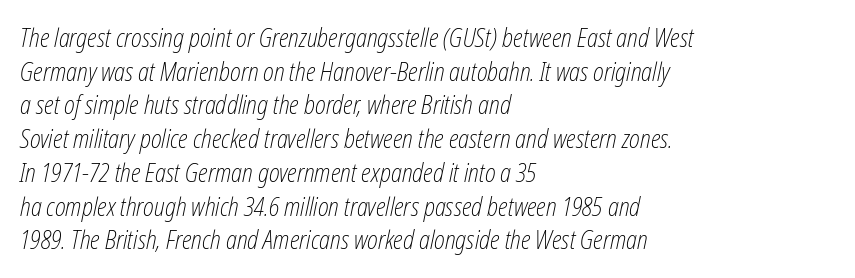
Q: Is the text bold? A: No.
Q: Is the text italic (slanted)? A: Yes, it leans right by about 12 degrees.
Q: Is the text underlined? A: No.
Q: How is the paragraph aligned? A: Left-aligned.
Q: Is the spacing between letters normal or unusually wide? A: Normal.
Q: Is the spacing between lines tight, normal or loose? A: Normal.
